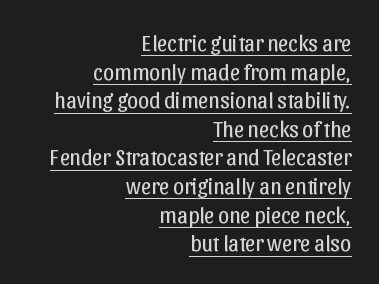
The image shows 22 px text type, upright; set right-aligned, normal line spacing (1.3x), normal letter spacing, underlined.
